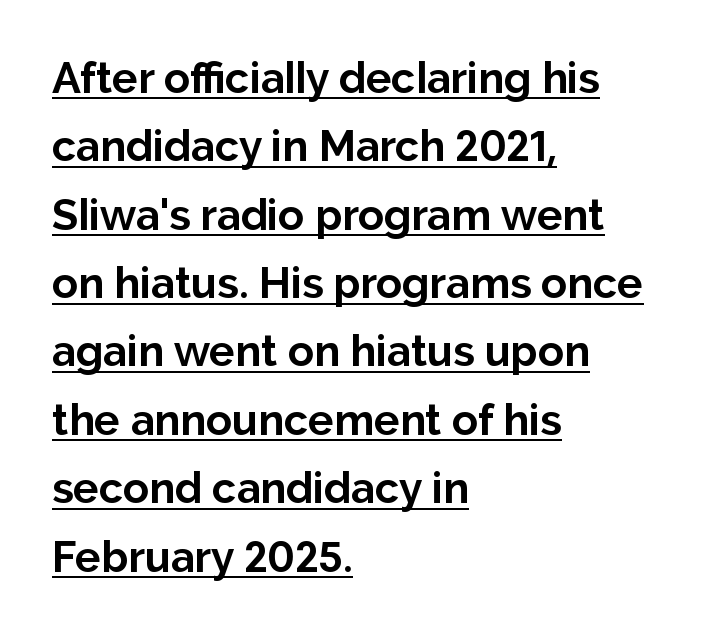
{"serif": "no", "italic": "no", "bold": "yes", "weight": "bold", "width": "normal", "stroke_contrast": "low", "x_height": "medium", "monospaced": "no", "underline": "yes", "align": "left", "line_spacing": "normal", "line_spacing_ratio": 1.59, "letter_spacing": "normal", "letter_spacing_em": 0.0, "glyph_px": 43}
